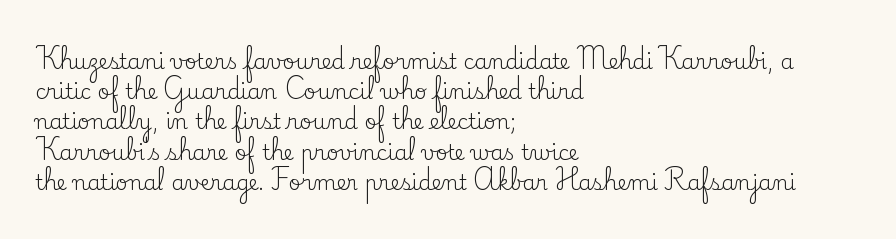
Regarding leading, the lines here are spaced in the standard way. Underline: absent. A classic flush-left, rag-right setting is used for this passage. Every character sits straight up, as roman type does.
